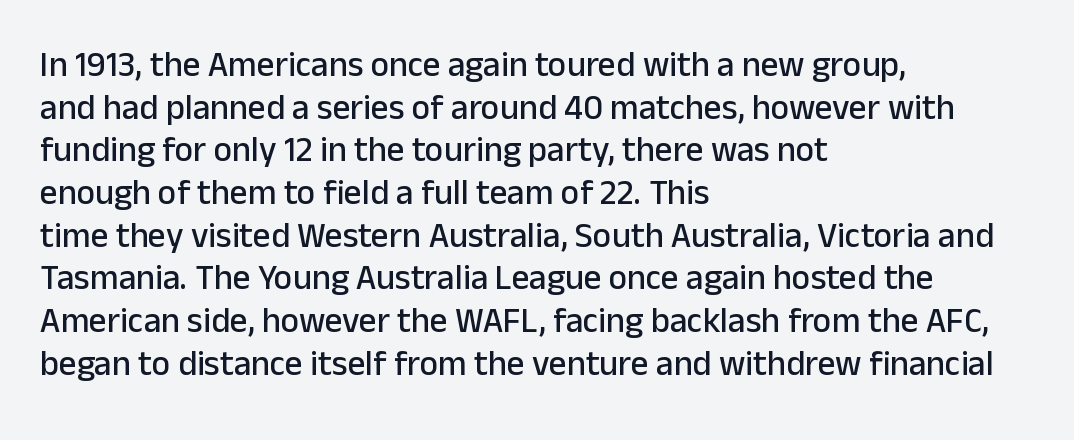
Each letter keeps its own natural width here, so spacing adapts to shape. Notice how the stems are strictly vertical — no italics here. Compared with a centered layout, this one pins lines to the left instead. The string is rendered with underlining switched off.
